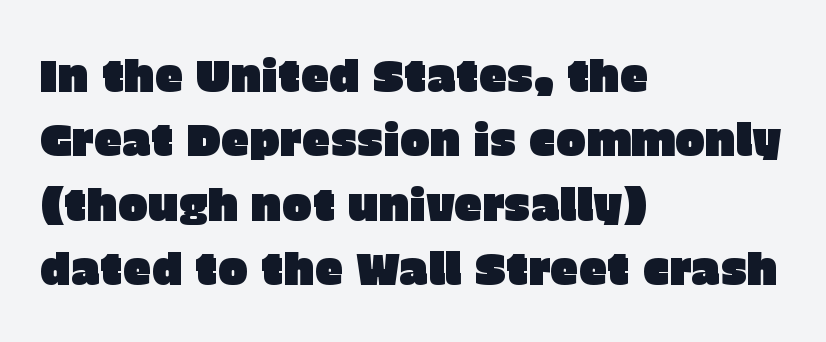
The line texture is even and compact thanks to regular tracking. It's the straight-up-and-down kind of type. A typesetter would call this proportional, since set widths differ per character. This sample keeps an unexceptional amount of space between lines. The passage shown is not underscored anywhere.
